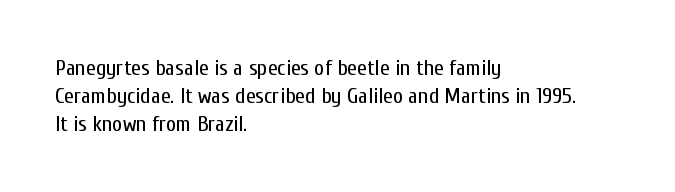
Q: Is the text bold? A: No.
Q: Is the text italic (slanted)? A: No, it is upright.
Q: Is the text underlined? A: No.
Q: How is the paragraph aligned? A: Left-aligned.
Q: Is the spacing between letters normal or unusually wide? A: Normal.
Q: Is the spacing between lines tight, normal or loose? A: Normal.
